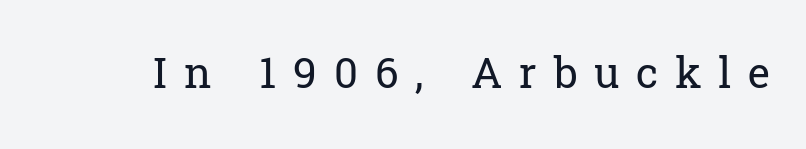
{"serif": "yes", "italic": "no", "bold": "no", "weight": "regular", "width": "normal", "stroke_contrast": "low", "x_height": "medium", "monospaced": "no", "underline": "no", "letter_spacing": "wide", "letter_spacing_em": 0.4, "glyph_px": 42}
